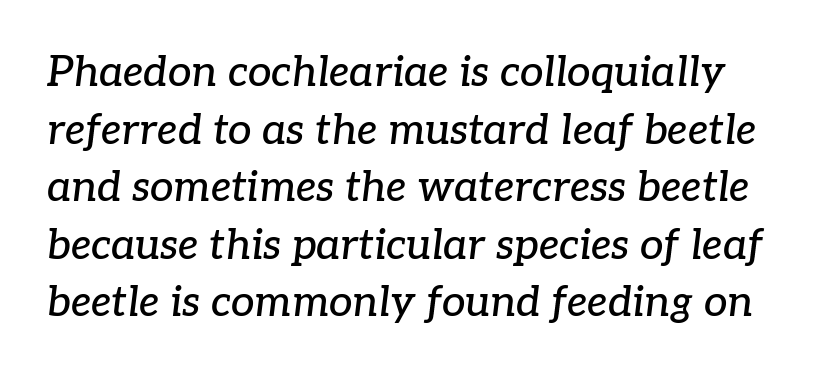
{"serif": "yes", "italic": "yes", "lean": "right", "slant_degrees": 7, "width": "normal", "stroke_contrast": "low", "x_height": "medium", "monospaced": "no", "underline": "no", "line_spacing": "normal", "line_spacing_ratio": 1.37, "letter_spacing": "normal", "letter_spacing_em": 0.0, "glyph_px": 42}
